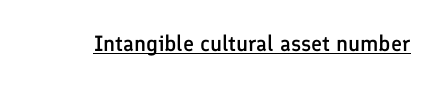
Q: Is the text bold? A: Semi-bold.
Q: Is the text italic (slanted)? A: No, it is upright.
Q: Is the text underlined? A: Yes.
Q: Is the spacing between letters normal or unusually wide? A: Normal.
